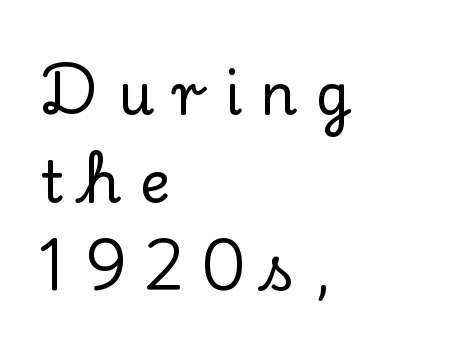
{"serif": "yes", "italic": "no", "width": "normal", "stroke_contrast": "low", "x_height": "small", "monospaced": "no", "underline": "no", "align": "left", "line_spacing": "normal", "line_spacing_ratio": 1.54, "letter_spacing": "wide", "letter_spacing_em": 0.33, "glyph_px": 57}
